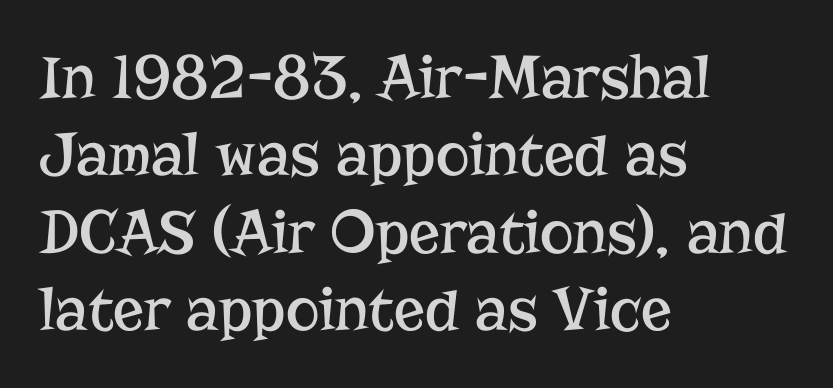
The image shows 64 px regular-weight serif type, upright; set left-aligned, line spacing 1.21x, normal letter spacing, not underlined; low stroke contrast and a medium x-height.
